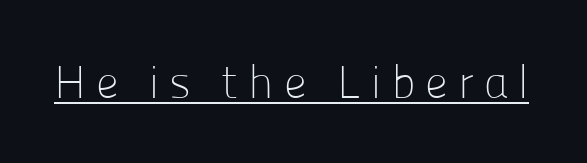
The image shows 46 px light sans-serif type, upright; set unusually wide letter spacing (+0.21 em), underlined; low stroke contrast and a medium x-height.
